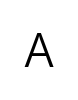
Q: Is the text bold? A: No.
Q: Is the text italic (slanted)? A: No, it is upright.
Q: Is the typeface a serif or a sans-serif typeface? A: Sans-serif.
Q: Is the text underlined? A: No.
Q: Is the spacing between letters normal or unusually wide? A: Unusually wide.
Q: Width (condensed, normal, or wide)? A: Normal.
Q: Stroke contrast? A: Low.
Q: x-height? A: Medium.
Q: Monospaced? A: No.
